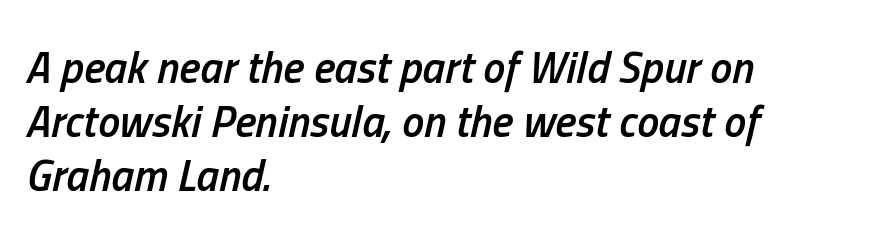
The tracking reads as untouched default to a designer's eye. The face used here is proportionally spaced, like ordinary book or web type. Characters are canted at an angle relative to the baseline's perpendicular. No word sits above an underline. Every letter is mildly thick-stroked: semibold rather than bold. Teacher's note: observe the even left margin — that is flush-left alignment.
